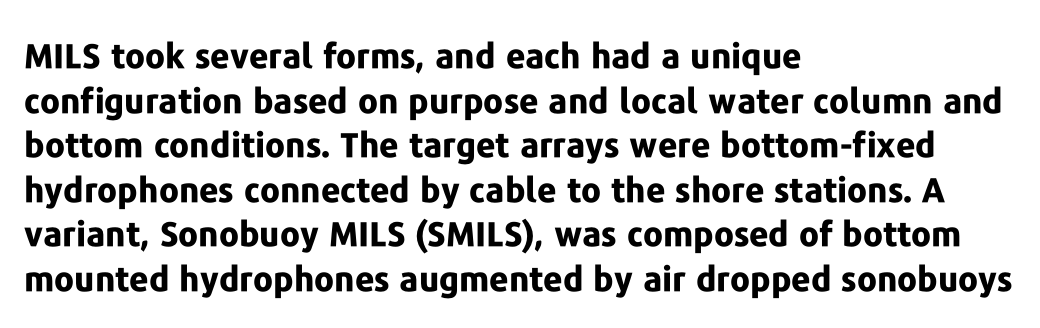
Q: Is the text bold? A: Yes.
Q: Is the text italic (slanted)? A: No, it is upright.
Q: Is the typeface a serif or a sans-serif typeface? A: Sans-serif.
Q: Is the text underlined? A: No.
Q: How is the paragraph aligned? A: Left-aligned.
Q: Is the spacing between letters normal or unusually wide? A: Normal.
Q: Is the spacing between lines tight, normal or loose? A: Normal.
Q: Width (condensed, normal, or wide)? A: Normal.
Q: Stroke contrast? A: Low.
Q: x-height? A: Medium.
Q: Monospaced? A: No.
